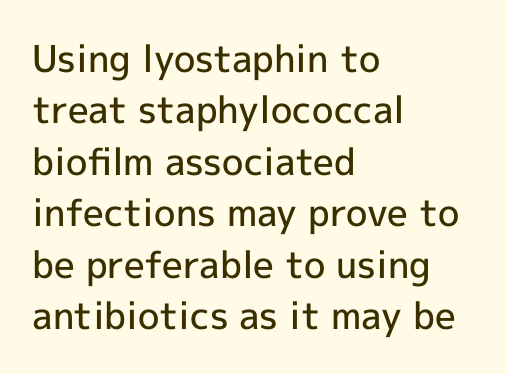
A classic flush-left, rag-right setting is used for this passage. Ordinary non-slanted type is in use. Here the designer chose a conventional face with non-uniform glyph widths. Bold? Not quite — semibold, heavier than regular but stopping short. Normally led — the rows are evenly, conventionally spaced.
